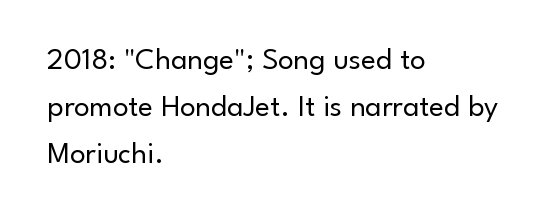
The image shows 31 px regular-weight sans-serif type, upright; set left-aligned, normal line spacing (1.51x), normal letter spacing, not underlined; low stroke contrast and a small x-height.
